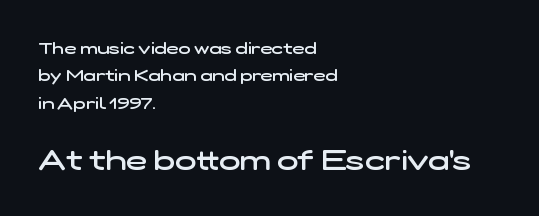
The image shows 28 px semibold, wide sans-serif type; set left-aligned, line spacing 1.71x, normal letter spacing, not underlined; the second (bottom) block is 1.75x larger; low stroke contrast and a medium x-height.
